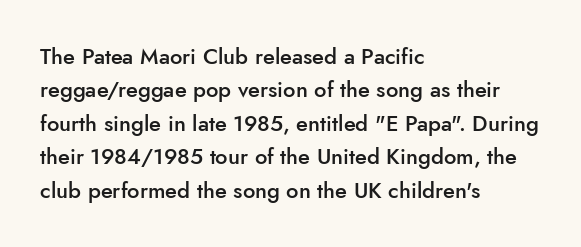
{"italic": "no", "bold": "semi", "underline": "no", "align": "left", "line_spacing": "normal", "line_spacing_ratio": 1.52, "letter_spacing": "normal", "letter_spacing_em": 0.0, "glyph_px": 22}
